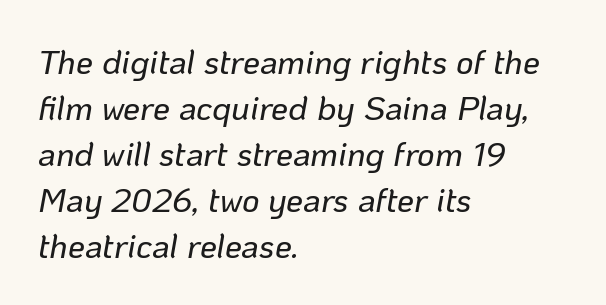
There's an unmistakable incline to the writing here. Tracking here is standard; glyphs follow each other at the usual distance. The face used here is proportionally spaced, like ordinary book or web type. The words here are not underlined.
